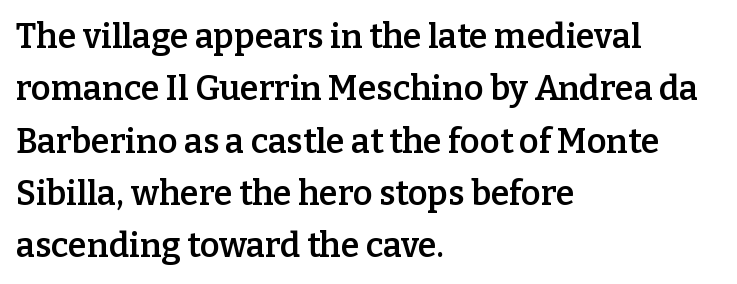
The image shows 34 px semibold serif type, upright; set left-aligned, normal line spacing (1.54x), normal letter spacing, not underlined; low stroke contrast and a medium x-height.
